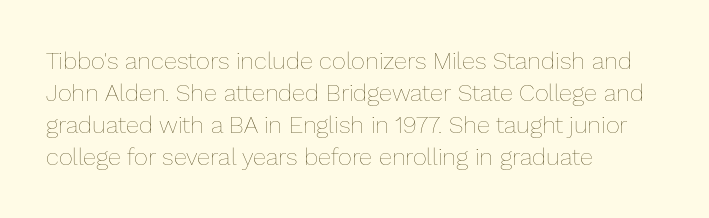
The image shows 24 px text type, upright; set left-aligned, normal line spacing (1.34x), normal letter spacing, not underlined.
